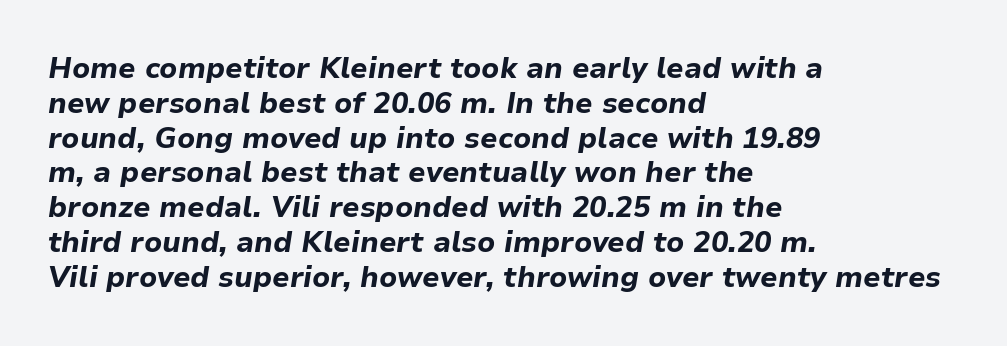
Here the designer chose a conventional face with non-uniform glyph widths. Words float on clear page, feet unadorned. Compared with typical body copy, the letter spacing here is the same. Chunky letters — that's bold for sure. Yep, that's italic — everything's leaning. Every row of glyphs begins at an identical x-position on the left.
